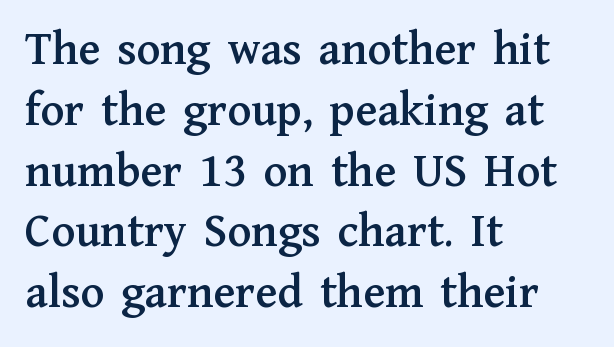
Q: Is the text italic (slanted)? A: No, it is upright.
Q: Is the typeface a serif or a sans-serif typeface? A: Serif.
Q: Is the text underlined? A: No.
Q: How is the paragraph aligned? A: Left-aligned.
Q: Is the spacing between letters normal or unusually wide? A: Normal.
Q: Width (condensed, normal, or wide)? A: Normal.
Q: Stroke contrast? A: Medium.
Q: x-height? A: Medium.
Q: Monospaced? A: No.
